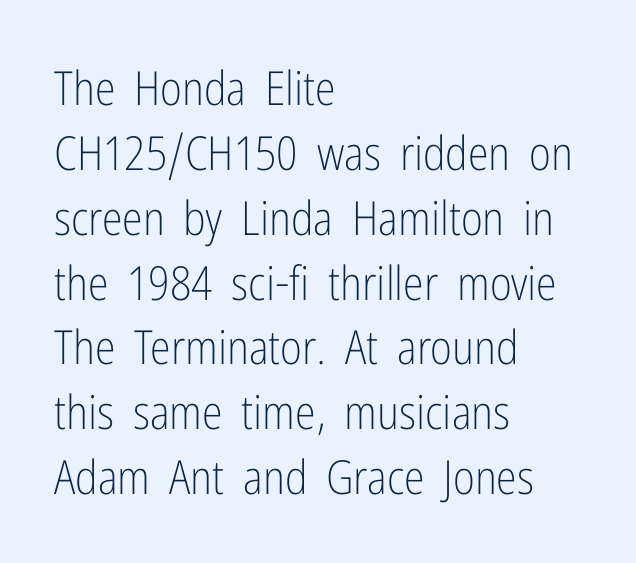
{"serif": "no", "italic": "no", "bold": "no", "weight": "light", "width": "condensed", "stroke_contrast": "low", "x_height": "medium", "monospaced": "no", "underline": "no", "align": "left", "line_spacing": "normal", "line_spacing_ratio": 1.38, "letter_spacing": "normal", "letter_spacing_em": 0.0, "glyph_px": 47}
